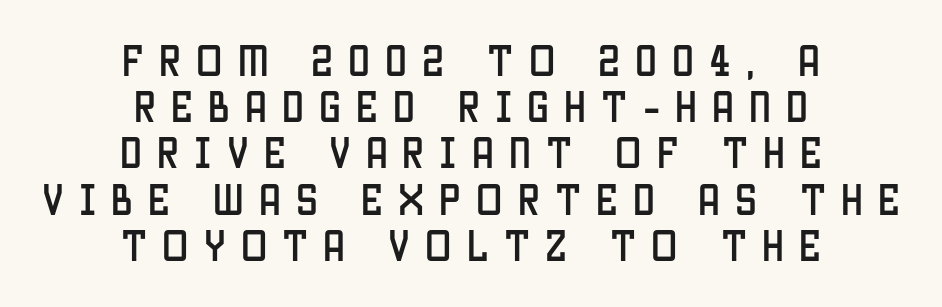
Q: Is the text italic (slanted)? A: No, it is upright.
Q: Is the typeface a serif or a sans-serif typeface? A: Sans-serif.
Q: Is the text underlined? A: No.
Q: How is the paragraph aligned? A: Centered.
Q: Is the spacing between letters normal or unusually wide? A: Unusually wide.
Q: Is the spacing between lines tight, normal or loose? A: Normal.
Q: Width (condensed, normal, or wide)? A: Condensed.
Q: Stroke contrast? A: Low.
Q: x-height? A: Large.
Q: Monospaced? A: No.
